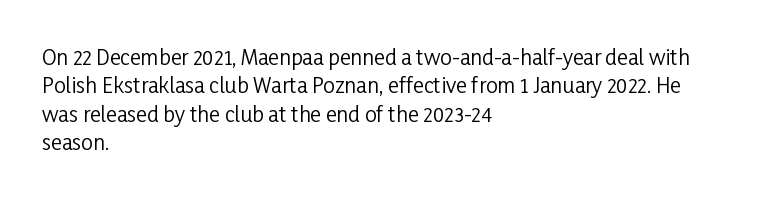
The image shows 21 px text type, upright; set left-aligned, normal line spacing (1.35x), normal letter spacing, not underlined.
